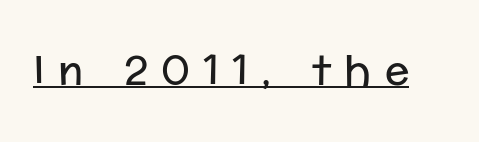
Looks like someone drew a line under every word here. A typesetter would call this heavily tracked-out type. This sample uses a sans-serif face. Think standard paragraph weight, or any step lighter than that. Note the varied advance widths — an 'i' is clearly narrower than an 'm'. Ordinary non-slanted type is in use.
